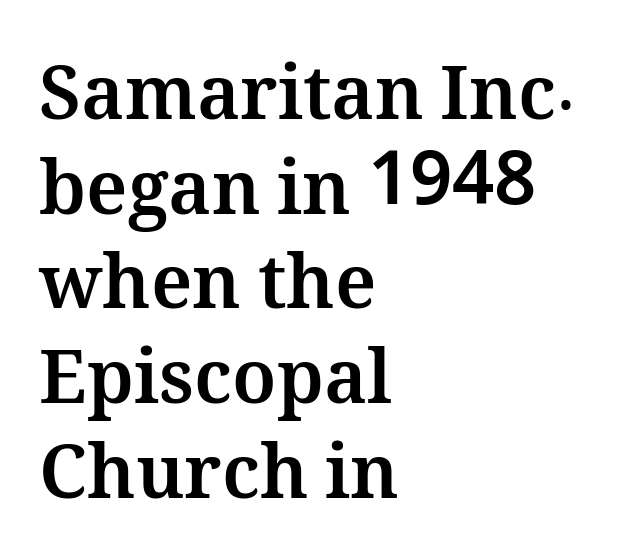
The passage shown is emphatically bold. Unmarked baselines from the first word to the last. Summary of vertical rhythm: regular, with standard interline spacing. Is the letter spacing exaggerated? No — it looks like the ordinary default.
